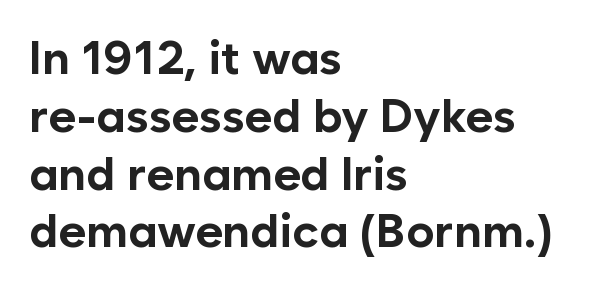
Q: Is the text bold? A: Yes.
Q: Is the text italic (slanted)? A: No, it is upright.
Q: Is the typeface a serif or a sans-serif typeface? A: Sans-serif.
Q: Is the text underlined? A: No.
Q: How is the paragraph aligned? A: Left-aligned.
Q: Is the spacing between letters normal or unusually wide? A: Normal.
Q: Width (condensed, normal, or wide)? A: Normal.
Q: Stroke contrast? A: Low.
Q: x-height? A: Medium.
Q: Monospaced? A: No.
